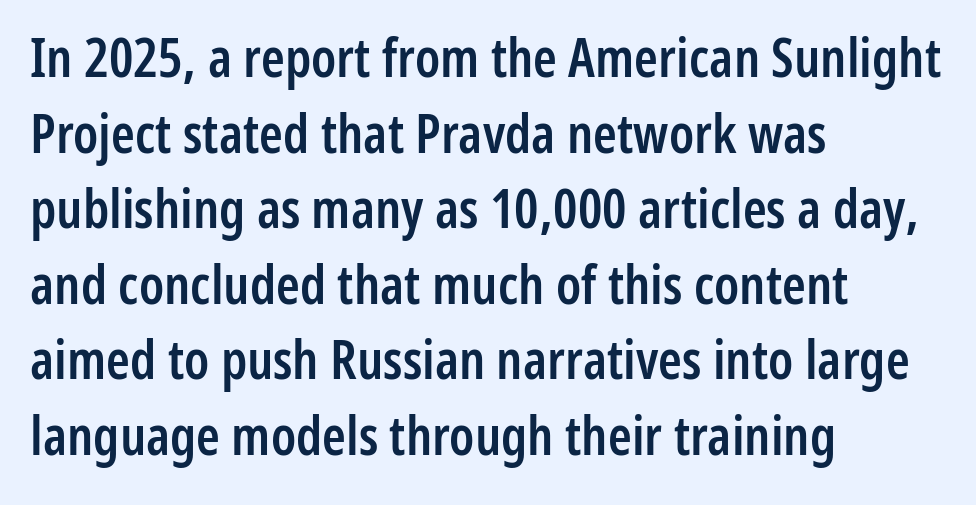
{"serif": "no", "italic": "no", "bold": "semi", "weight": "semibold", "width": "condensed", "stroke_contrast": "low", "x_height": "medium", "monospaced": "no", "underline": "no", "align": "left", "line_spacing": "normal", "line_spacing_ratio": 1.4, "letter_spacing": "normal", "letter_spacing_em": 0.0, "glyph_px": 54}
